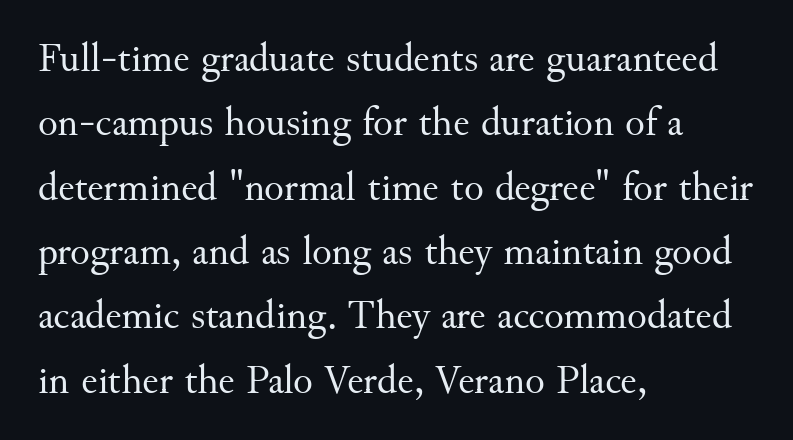
{"serif": "yes", "italic": "no", "bold": "no", "weight": "regular", "width": "normal", "stroke_contrast": "medium", "x_height": "small", "monospaced": "no", "underline": "no", "align": "left", "line_spacing": "normal", "line_spacing_ratio": 1.57, "letter_spacing": "normal", "letter_spacing_em": 0.0, "glyph_px": 41}
